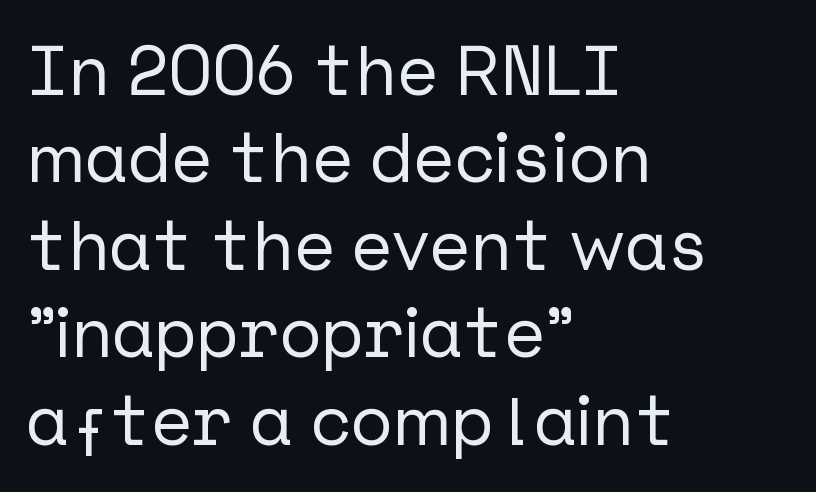
Is the block centered? No — it sits flush against the left margin. Short note: letters normally spaced. These lines are composed in type without serifs. What's the leading like? Ordinary, nothing unusual. Italic: no, the glyphs are upright roman. The baseline area is clear.
